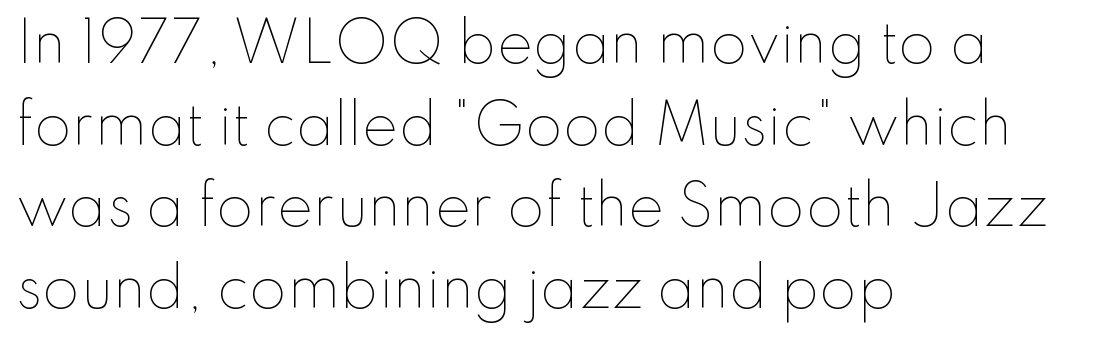
{"italic": "no", "bold": "no", "weight": "thin", "width": "normal", "stroke_contrast": "low", "x_height": "small", "monospaced": "no", "underline": "no", "align": "left", "line_spacing": "normal", "line_spacing_ratio": 1.51, "letter_spacing": "normal", "letter_spacing_em": 0.0, "glyph_px": 54}
